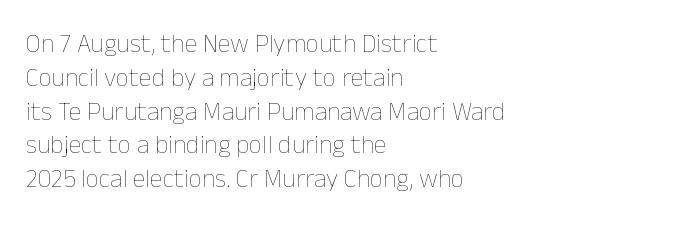
{"italic": "no", "bold": "no", "underline": "no", "align": "left", "line_spacing": "normal", "line_spacing_ratio": 1.3, "letter_spacing": "normal", "letter_spacing_em": 0.0, "glyph_px": 26}
